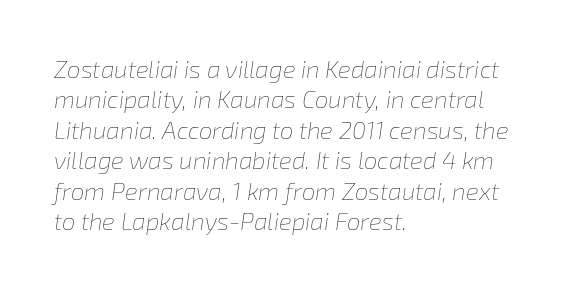
{"italic": "yes", "lean": "right", "slant_degrees": 8, "bold": "no", "underline": "no", "align": "left", "line_spacing": "normal", "line_spacing_ratio": 1.27, "letter_spacing": "normal", "letter_spacing_em": 0.0, "glyph_px": 24}
